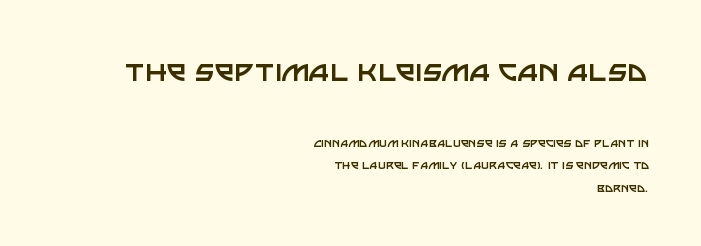
Descenders are the only things crossing below the line. Proportional: the letters do not fall into vertical columns. The letters look calm and open, with moderate or lighter stems. Reading top to bottom, the characters get smaller at the block break.
